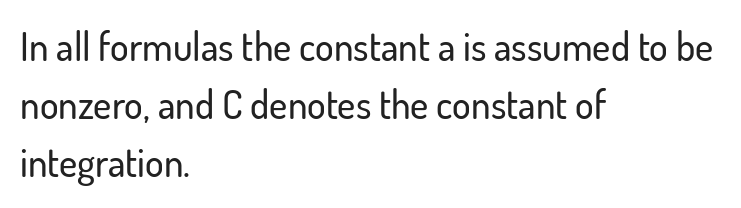
{"serif": "no", "italic": "no", "width": "normal", "stroke_contrast": "low", "x_height": "small", "monospaced": "no", "underline": "no", "align": "left", "line_spacing": "normal", "line_spacing_ratio": 1.49, "letter_spacing": "normal", "letter_spacing_em": 0.0, "glyph_px": 39}
